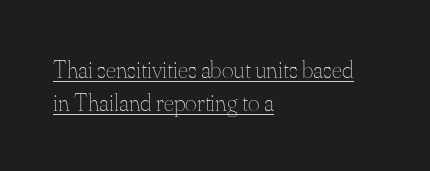
The image shows 25 px text type, upright; set left-aligned, normal line spacing (1.32x), normal letter spacing, underlined.
